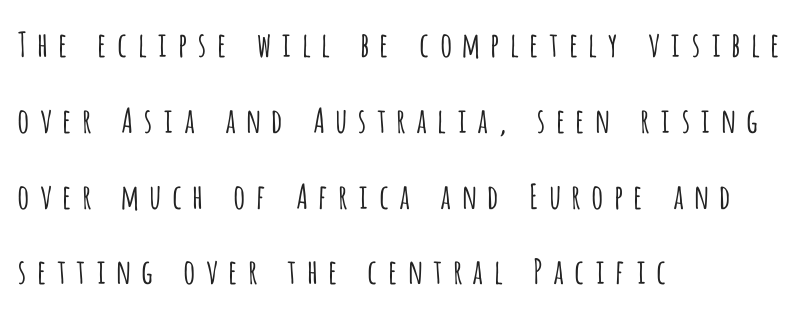
The image shows 34 px light, condensed sans-serif type, upright; set left-aligned, loose line spacing (2.23x), unusually wide letter spacing (+0.24 em), not underlined; low stroke contrast and a large x-height.
